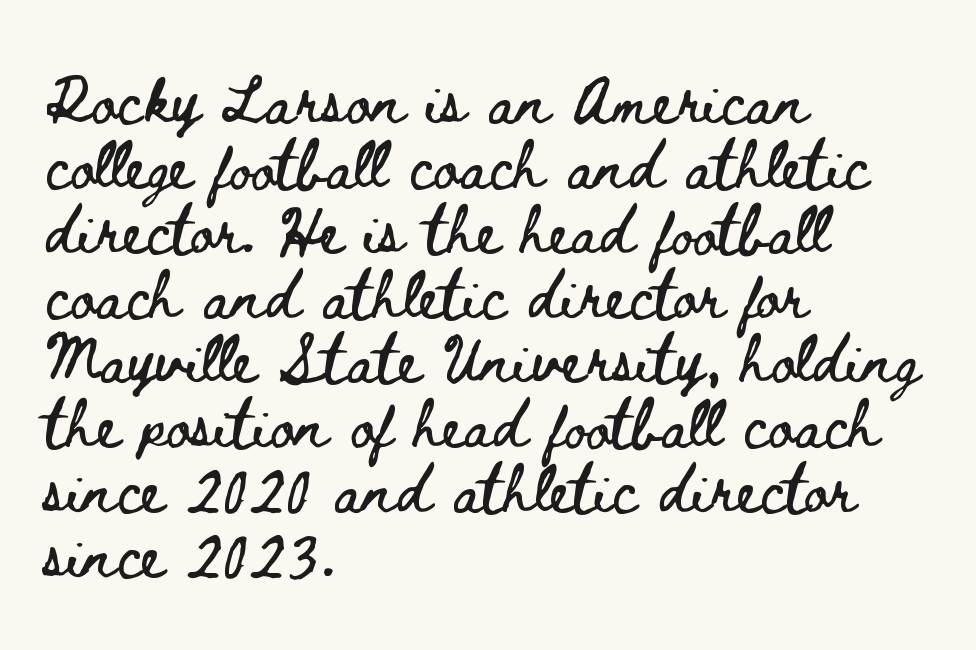
The image shows 47 px wide type; set left-aligned, normal line spacing (1.38x), normal letter spacing, not underlined; low stroke contrast and a small x-height.
